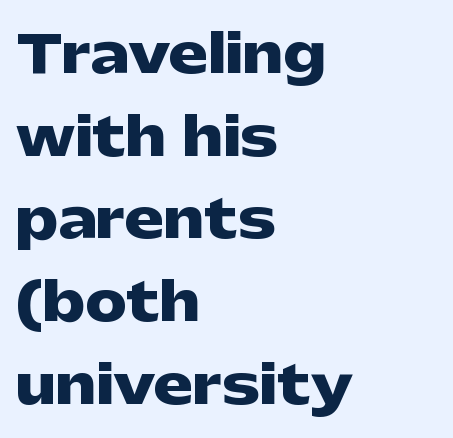
The designer left line spacing at the default. Grotesque or geometric, the face here clearly has no serifs. These lines are rendered in a variable-pitch font. Compared with a centered layout, this one pins lines to the left instead. You'd pick this weight for a headline — it's a proper bold. Letter spacing: default.
